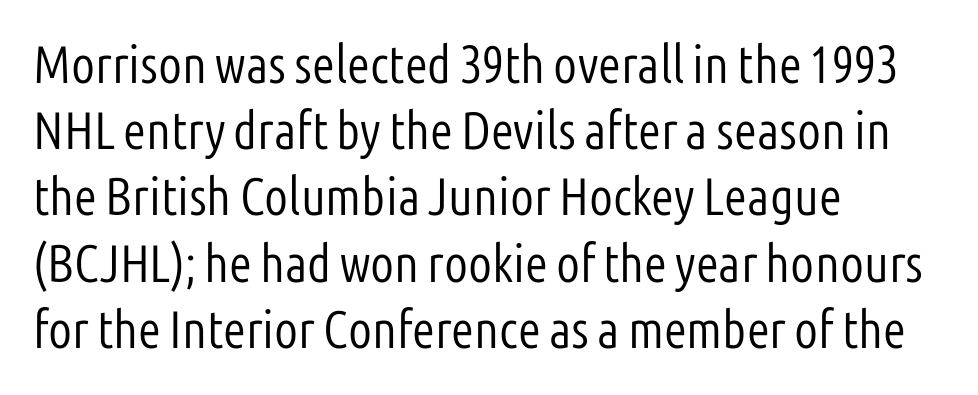
The image shows 53 px light, condensed sans-serif type, upright; set left-aligned, normal line spacing (1.25x), normal letter spacing, not underlined; low stroke contrast and a medium x-height.
